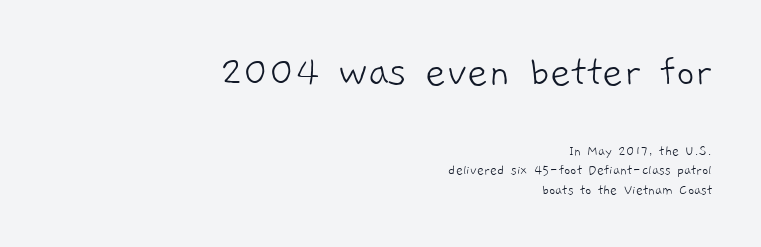
The glyphs in this specimen are sans serif. Weight: regular or lighter. The face used here is rendered with its standard letterfit. The words here are not underlined. Which margin do the lines hug? The right one — the left edge is uneven. Horizontal bands of white between lines are of average thickness.
